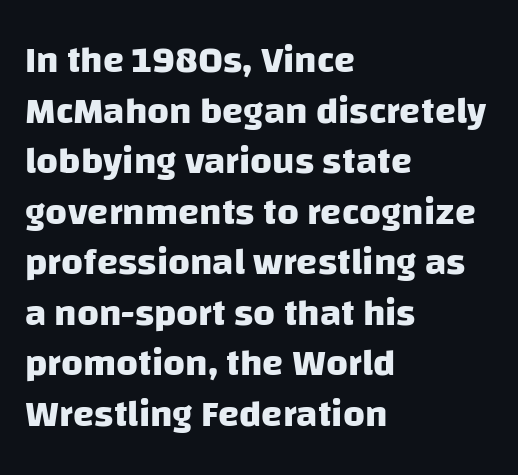
The image shows 38 px heavy sans-serif type; set left-aligned, normal line spacing (1.33x), normal letter spacing, not underlined; low stroke contrast and a large x-height.
